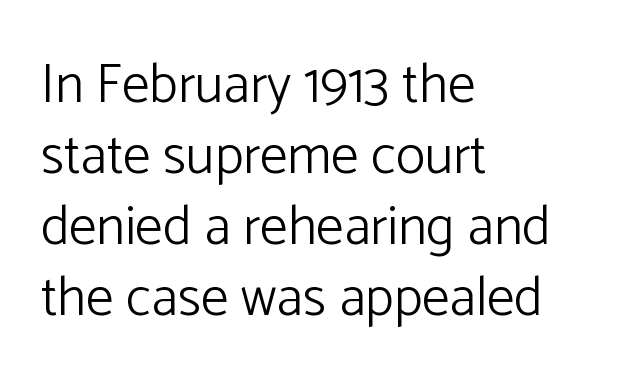
The image shows 55 px light sans-serif type, upright; set left-aligned, normal line spacing (1.29x), normal letter spacing, not underlined; low stroke contrast and a medium x-height.
